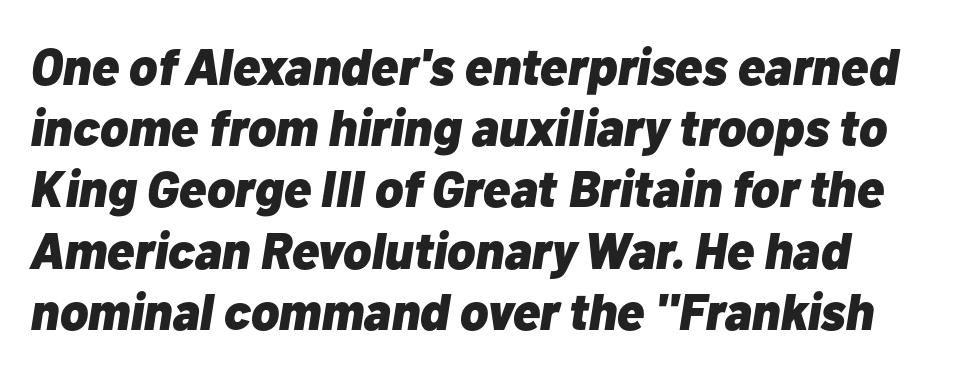
Q: Is the text bold? A: Yes.
Q: Is the text italic (slanted)? A: Yes, it leans right by about 10 degrees.
Q: Is the text underlined? A: No.
Q: How is the paragraph aligned? A: Left-aligned.
Q: Is the spacing between letters normal or unusually wide? A: Normal.
Q: Width (condensed, normal, or wide)? A: Normal.
Q: Stroke contrast? A: Low.
Q: x-height? A: Medium.
Q: Monospaced? A: No.
